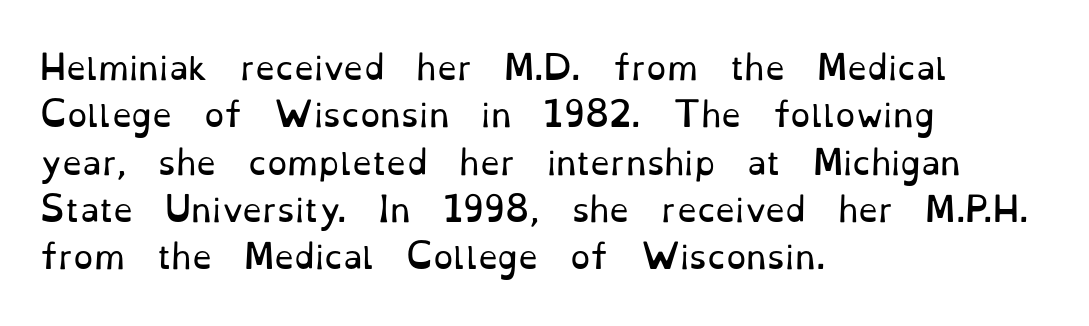
{"italic": "no", "bold": "no", "weight": "regular", "width": "normal", "stroke_contrast": "low", "x_height": "small", "monospaced": "no", "underline": "no", "align": "left", "line_spacing": "normal", "line_spacing_ratio": 1.48, "letter_spacing": "normal", "letter_spacing_em": 0.0, "glyph_px": 32}
